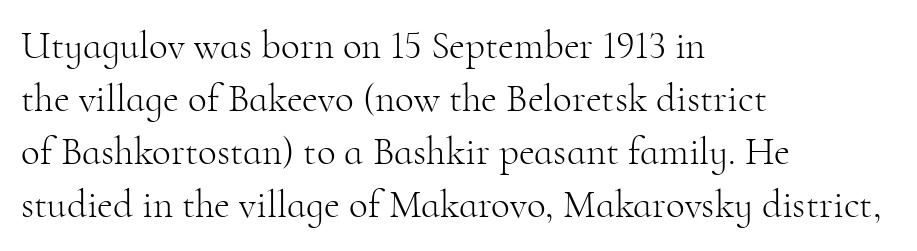
{"serif": "yes", "italic": "no", "bold": "no", "weight": "light", "width": "normal", "stroke_contrast": "high", "x_height": "small", "monospaced": "no", "underline": "no", "align": "left", "line_spacing": "normal", "line_spacing_ratio": 1.36, "letter_spacing": "normal", "letter_spacing_em": 0.0, "glyph_px": 39}
